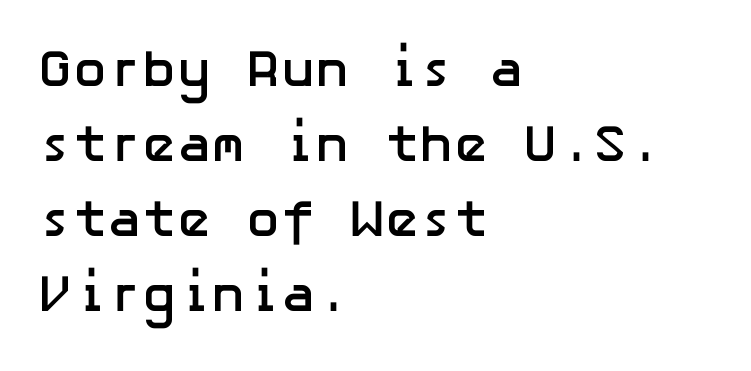
The gaps between neighbouring characters are ordinary and unremarkable. Vertical strokes here are truly vertical. The lines in this sample share a left origin and differ only in where they stop. Heft: maximum for text — a bold.
